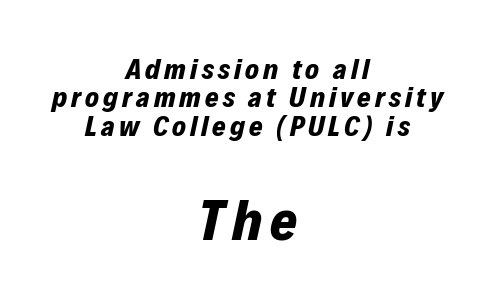
The image shows 58 px bold type, italic (leaning right); set centered, tight line spacing (0.98x), not underlined; the second (bottom) block is 2.0x larger; low stroke contrast and a medium x-height.
